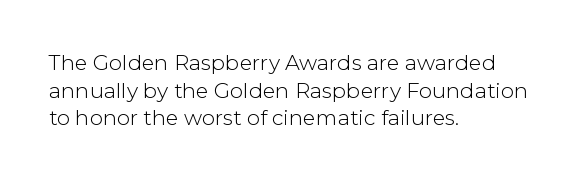
Q: Is the text bold? A: No.
Q: Is the text italic (slanted)? A: No, it is upright.
Q: Is the text underlined? A: No.
Q: How is the paragraph aligned? A: Left-aligned.
Q: Is the spacing between letters normal or unusually wide? A: Normal.
Q: Is the spacing between lines tight, normal or loose? A: Normal.
